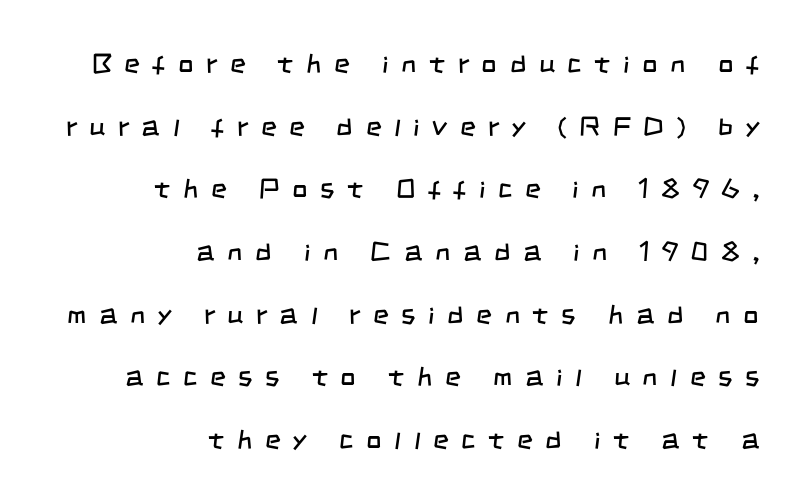
The image shows 27 px text type; set right-aligned, loose line spacing (2.32x), unusually wide letter spacing (+0.47 em), not underlined.
